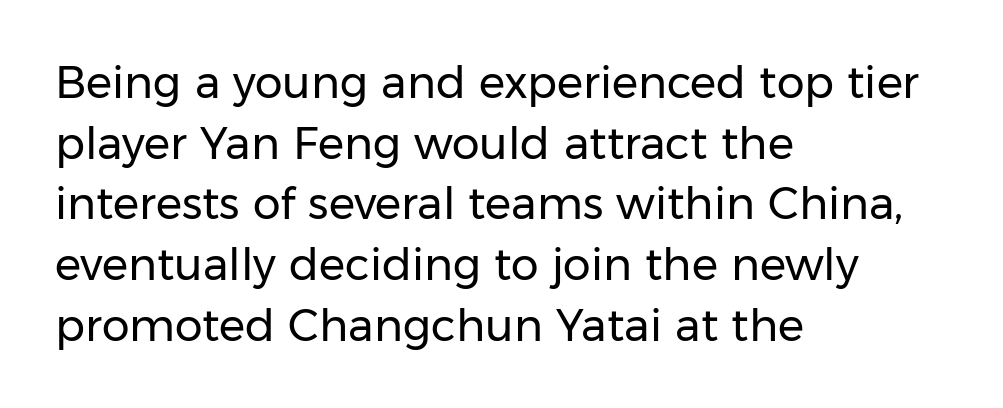
{"serif": "no", "italic": "no", "bold": "no", "weight": "regular", "width": "normal", "stroke_contrast": "low", "x_height": "medium", "monospaced": "no", "underline": "no", "align": "left", "line_spacing": "normal", "line_spacing_ratio": 1.38, "letter_spacing": "normal", "letter_spacing_em": 0.0, "glyph_px": 44}
